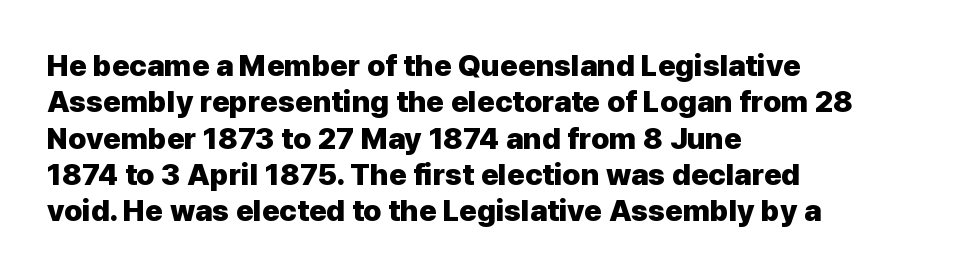
{"serif": "no", "italic": "no", "bold": "yes", "weight": "heavy", "width": "normal", "stroke_contrast": "low", "x_height": "medium", "monospaced": "no", "underline": "no", "align": "left", "line_spacing_ratio": 1.21, "letter_spacing": "normal", "letter_spacing_em": 0.0, "glyph_px": 30}
